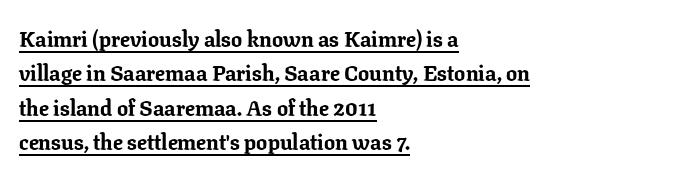
{"italic": "no", "bold": "yes", "underline": "yes", "align": "left", "line_spacing": "normal", "line_spacing_ratio": 1.56, "letter_spacing": "normal", "letter_spacing_em": 0.0, "glyph_px": 22}
